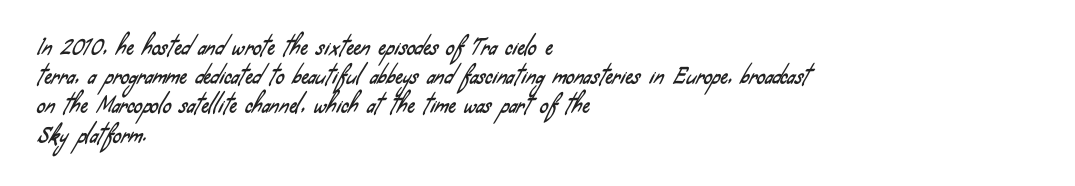
{"underline": "no", "align": "left", "line_spacing": "normal", "line_spacing_ratio": 1.39, "letter_spacing": "normal", "letter_spacing_em": 0.0, "glyph_px": 21}
